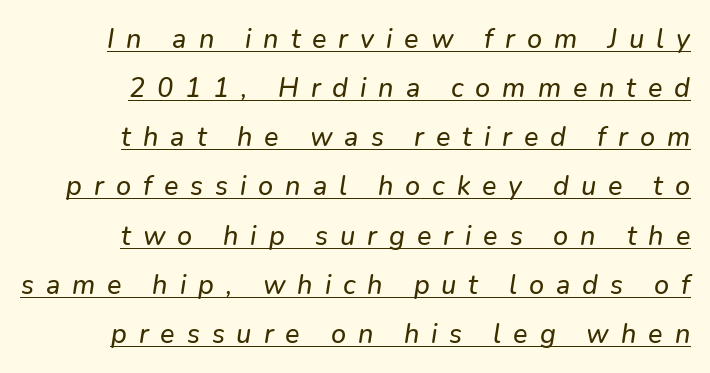
{"underline": "yes", "align": "right", "line_spacing_ratio": 1.82, "letter_spacing": "wide", "letter_spacing_em": 0.44, "glyph_px": 27}
